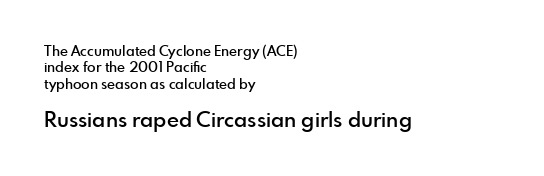
{"italic": "no", "bold": "semi", "underline": "no", "align": "left", "line_spacing_ratio": 1.17, "letter_spacing": "normal", "letter_spacing_em": 0.0, "larger_block": "second", "size_ratio": 1.5, "glyph_px": 21}
